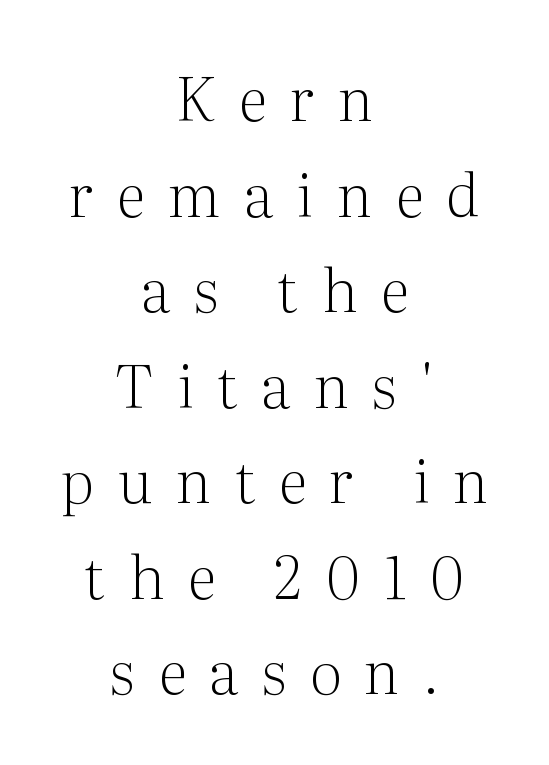
Quick note: underline off. Varying glyph widths throughout — classic text-font behaviour. The passage shown is not bold in any degree. Where is the straight margin? There isn't one; the lines are centered. Line spacing here is normal. Quick note: not italic, upright.
